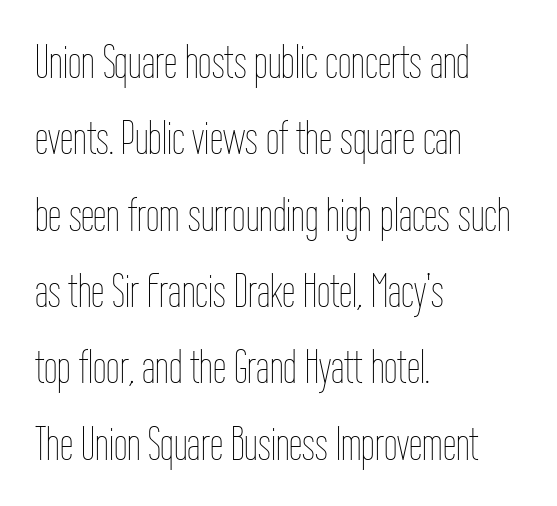
Nothing unusual about the tracking: characters are spaced as the font intends. The passage shown is typed in a proportional face where columns would drift. The block of text has a typical density, with ordinary space between rows. Designer's note — italics off, roman on.
